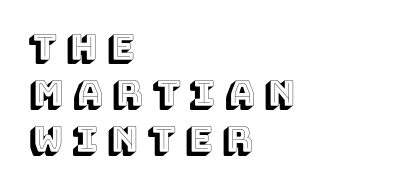
Q: Is the text italic (slanted)? A: No, it is upright.
Q: Is the text underlined? A: No.
Q: How is the paragraph aligned? A: Left-aligned.
Q: Is the spacing between letters normal or unusually wide? A: Unusually wide.
Q: Is the spacing between lines tight, normal or loose? A: Normal.
Q: Width (condensed, normal, or wide)? A: Normal.
Q: x-height? A: Large.
Q: Monospaced? A: No.
